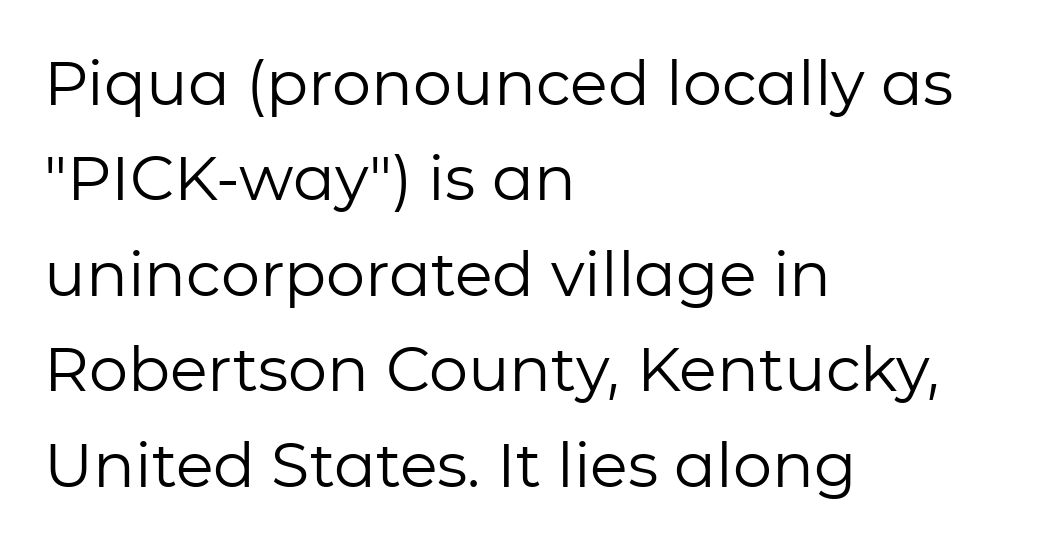
Q: Is the text bold? A: No.
Q: Is the text italic (slanted)? A: No, it is upright.
Q: Is the typeface a serif or a sans-serif typeface? A: Sans-serif.
Q: Is the text underlined? A: No.
Q: How is the paragraph aligned? A: Left-aligned.
Q: Is the spacing between letters normal or unusually wide? A: Normal.
Q: Is the spacing between lines tight, normal or loose? A: Normal.
Q: Width (condensed, normal, or wide)? A: Normal.
Q: Stroke contrast? A: Low.
Q: x-height? A: Medium.
Q: Monospaced? A: No.
